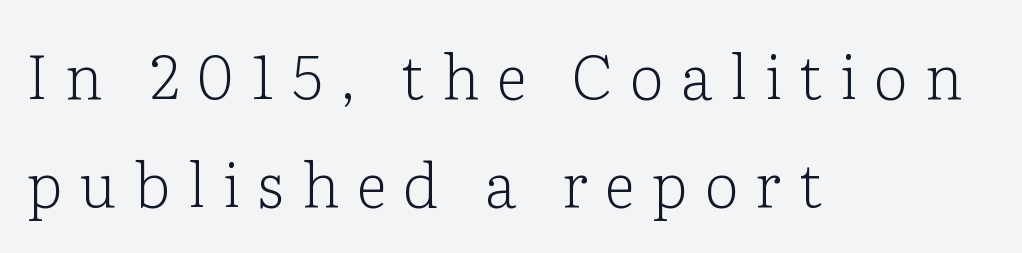
Q: Is the text bold? A: No.
Q: Is the text italic (slanted)? A: No, it is upright.
Q: Is the typeface a serif or a sans-serif typeface? A: Serif.
Q: Is the text underlined? A: No.
Q: How is the paragraph aligned? A: Left-aligned.
Q: Is the spacing between letters normal or unusually wide? A: Unusually wide.
Q: Width (condensed, normal, or wide)? A: Normal.
Q: Stroke contrast? A: Low.
Q: x-height? A: Medium.
Q: Monospaced? A: No.
